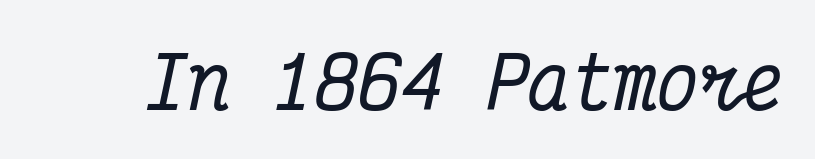
The image shows 71 px condensed serif type, italic (leaning right), monospaced; set normal letter spacing, not underlined; medium stroke contrast and a medium x-height.
